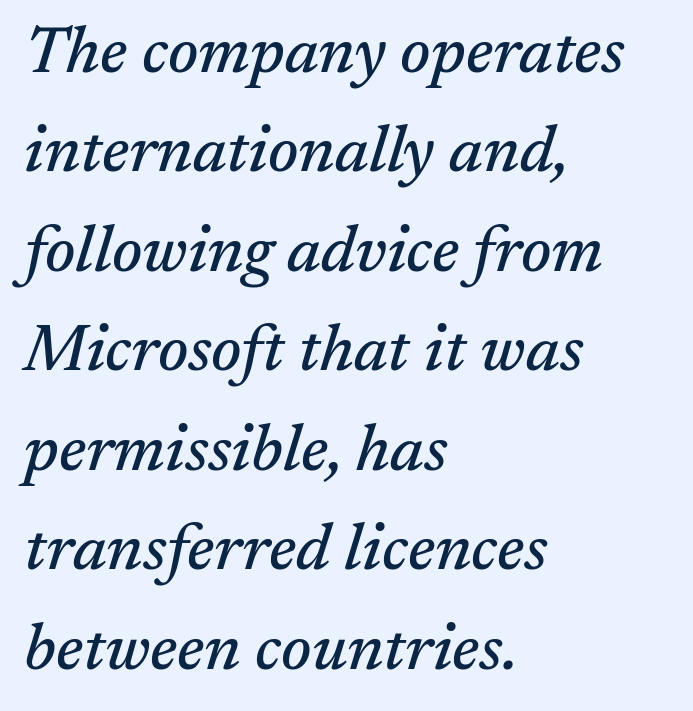
Lines of text with bare space underneath. The rendering keeps characters at their native spacing. The characters display serif detailing at their extremities. The paragraph has a hard left edge and a soft right edge. A normal amount of white space separates one row of letters from the next. Think of a printed novel: that variable character pitch is what you see here.
